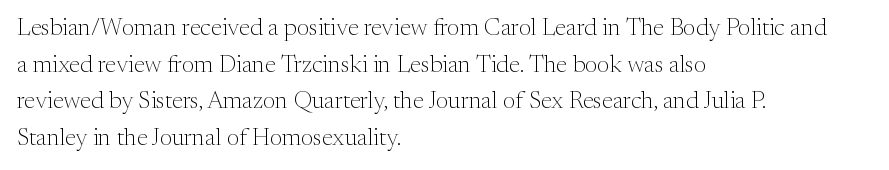
{"italic": "no", "bold": "no", "underline": "no", "align": "left", "line_spacing": "normal", "line_spacing_ratio": 1.53, "letter_spacing": "normal", "letter_spacing_em": 0.0, "glyph_px": 24}
